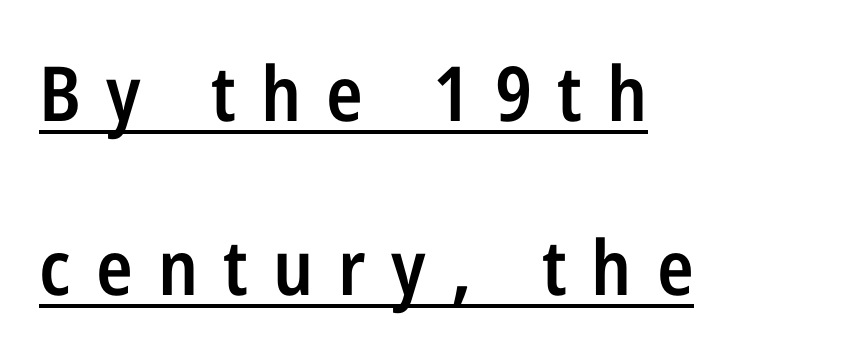
Observe the absence of serifs on each vertical stroke in this sample. Italic: no, the glyphs are upright roman. Inter-character spacing is expanded well beyond the font's built-in metrics. Somebody hit Ctrl+U on this one — the words are underlined. Character widths vary here, with narrow letters taking less room than wide ones.
